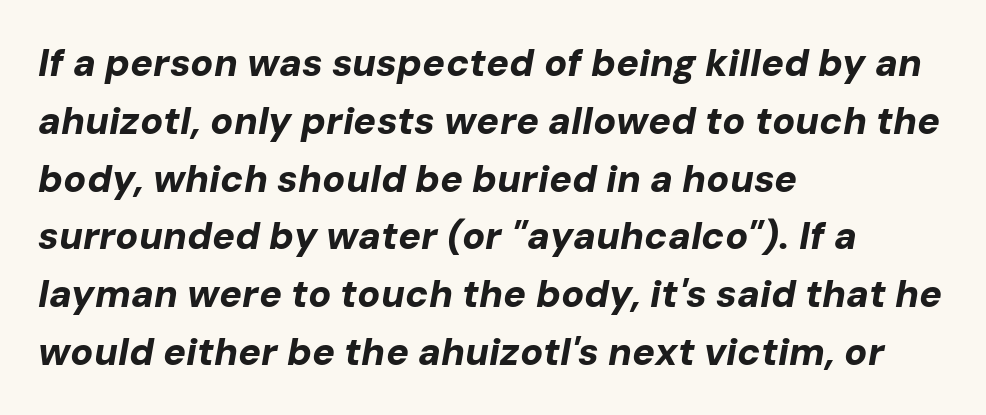
{"italic": "yes", "lean": "right", "slant_degrees": 10, "bold": "yes", "weight": "bold", "width": "normal", "stroke_contrast": "low", "x_height": "medium", "monospaced": "no", "underline": "no", "align": "left", "line_spacing": "normal", "line_spacing_ratio": 1.52, "letter_spacing": "normal", "letter_spacing_em": 0.0, "glyph_px": 38}
